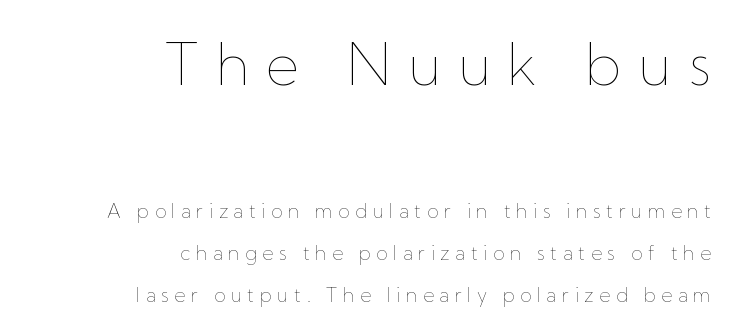
The image shows 57 px thin type, upright; set right-aligned, loose line spacing (2.2x), unusually wide letter spacing (+0.29 em), not underlined; the first (top) block is 3.0x larger; low stroke contrast and a medium x-height.
